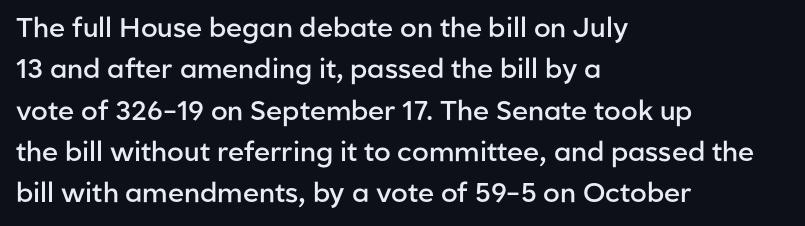
A student would call this left alignment; a typographer would say flush left, rag right. Line spacing here is normal. Tracking value appears to be zero — textbook default spacing. A typesetter would mark this as roman, not italic. Each glyph is drawn with semibold strokes, heavier than normal yet not fully bold. The strip under each line holds only bare page.
